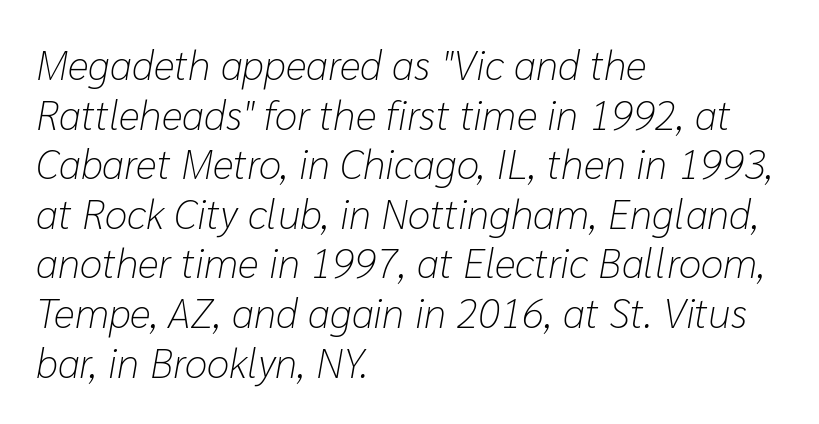
Q: Is the text bold? A: No.
Q: Is the text italic (slanted)? A: Yes, it leans right by about 10 degrees.
Q: Is the text underlined? A: No.
Q: How is the paragraph aligned? A: Left-aligned.
Q: Is the spacing between letters normal or unusually wide? A: Normal.
Q: Width (condensed, normal, or wide)? A: Normal.
Q: Stroke contrast? A: Low.
Q: x-height? A: Medium.
Q: Monospaced? A: No.
